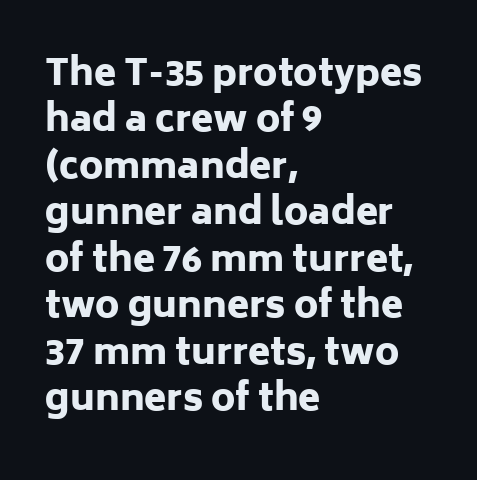
The image shows 36 px heavy sans-serif type, upright; set left-aligned, normal line spacing (1.29x), normal letter spacing, not underlined; low stroke contrast and a medium x-height.
